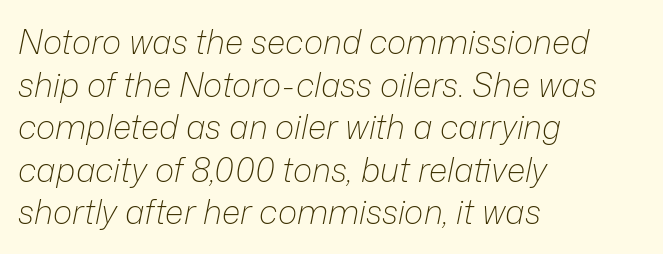
The image shows 33 px light type, italic (leaning right); set left-aligned, normal line spacing (1.29x), normal letter spacing, not underlined; low stroke contrast and a medium x-height.
